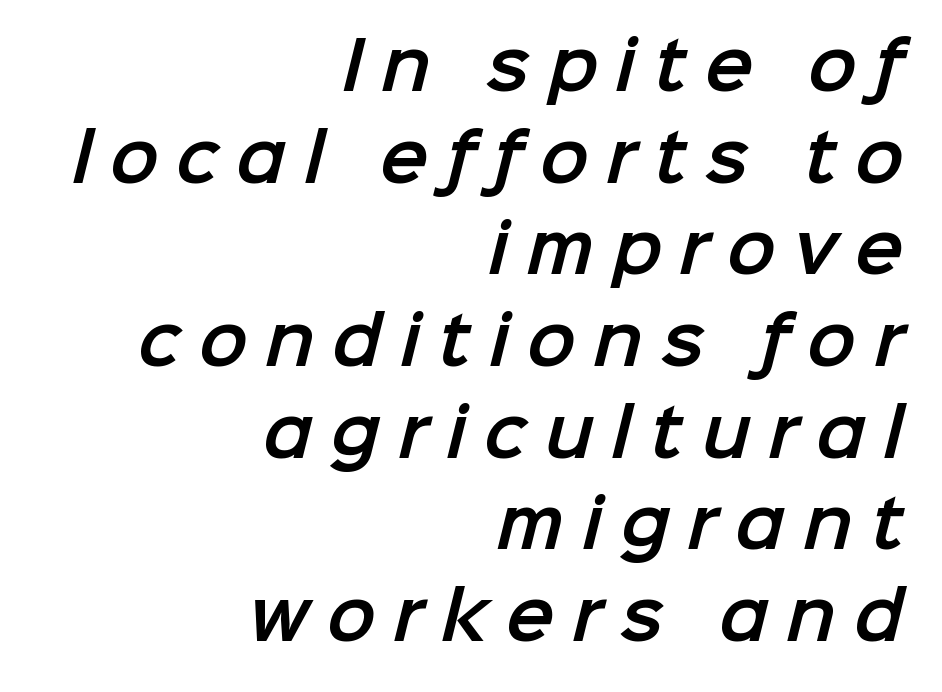
Normally led — the rows are evenly, conventionally spaced. Note the varied advance widths — an 'i' is clearly narrower than an 'm'. Words appear elongated and porous because spacing is wide. A typesetter would label this face a sans. The glyphs are unaccompanied by any horizontal stroke below them. A flush-right, rag-left setting is used for this passage.
